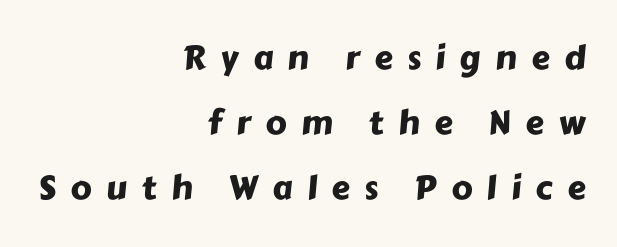
The image shows 33 px sans-serif type; set right-aligned, loose line spacing (1.97x), unusually wide letter spacing (+0.44 em), not underlined; low stroke contrast and a medium x-height.
